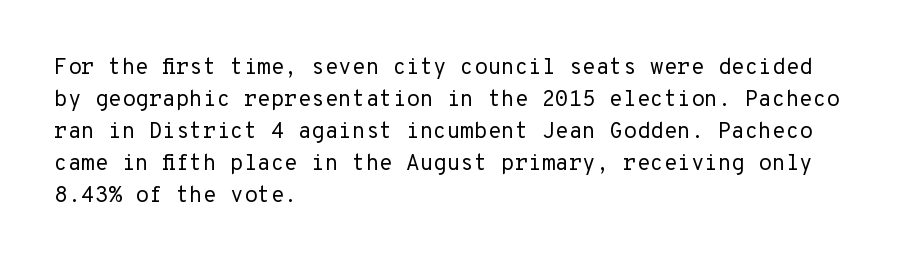
This sample uses an upright cut, with every glyph sitting square on the baseline. Check the space under the baseline: it is left empty. These lines are set flush left with a ragged right edge. Weight: not bold — regular or lighter.
